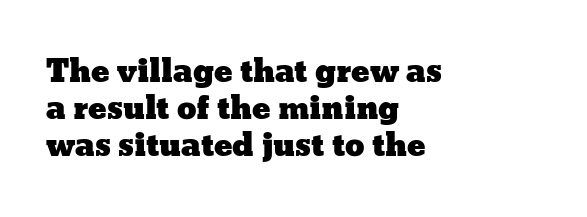
The image shows 31 px wide type, upright; set left-aligned, line spacing 1.2x, normal letter spacing, not underlined; low stroke contrast and a medium x-height.
